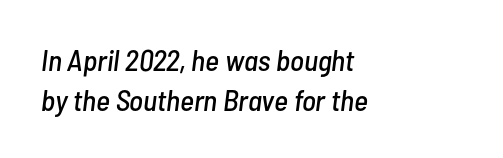
{"italic": "yes", "lean": "right", "slant_degrees": 7, "width": "condensed", "stroke_contrast": "low", "x_height": "medium", "monospaced": "no", "underline": "no", "align": "left", "line_spacing": "normal", "line_spacing_ratio": 1.32, "letter_spacing": "normal", "letter_spacing_em": 0.0, "glyph_px": 30}
